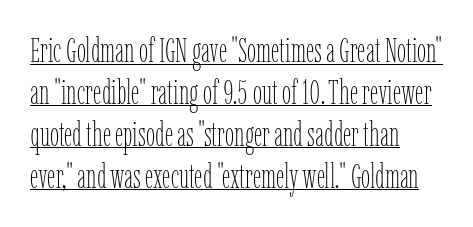
Left-aligned paragraph, ragged on the right. Underlining? Definitely there. This is the regular roman posture of the typeface. Vertically, the passage feels balanced, rows spaced as you'd expect. Do the characters align in a grid? No, the font is proportional. This sample uses plain, unmodified letter spacing.
